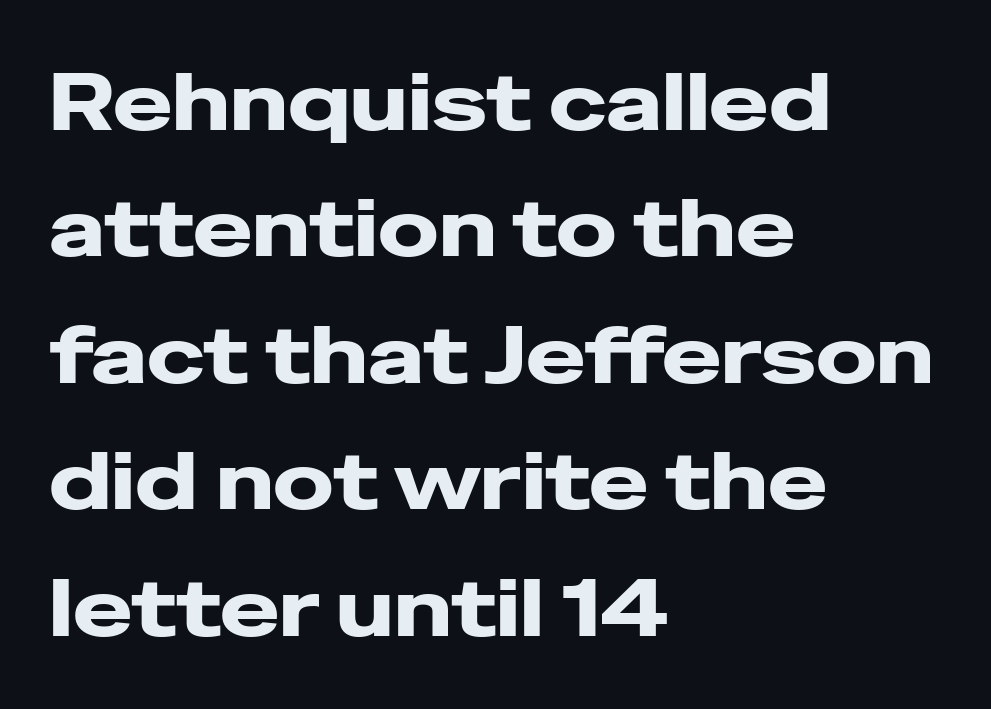
Q: Is the text bold? A: Yes.
Q: Is the text italic (slanted)? A: No, it is upright.
Q: Is the typeface a serif or a sans-serif typeface? A: Sans-serif.
Q: Is the text underlined? A: No.
Q: How is the paragraph aligned? A: Left-aligned.
Q: Is the spacing between letters normal or unusually wide? A: Normal.
Q: Is the spacing between lines tight, normal or loose? A: Normal.
Q: Width (condensed, normal, or wide)? A: Wide.
Q: Stroke contrast? A: Low.
Q: x-height? A: Medium.
Q: Monospaced? A: No.
